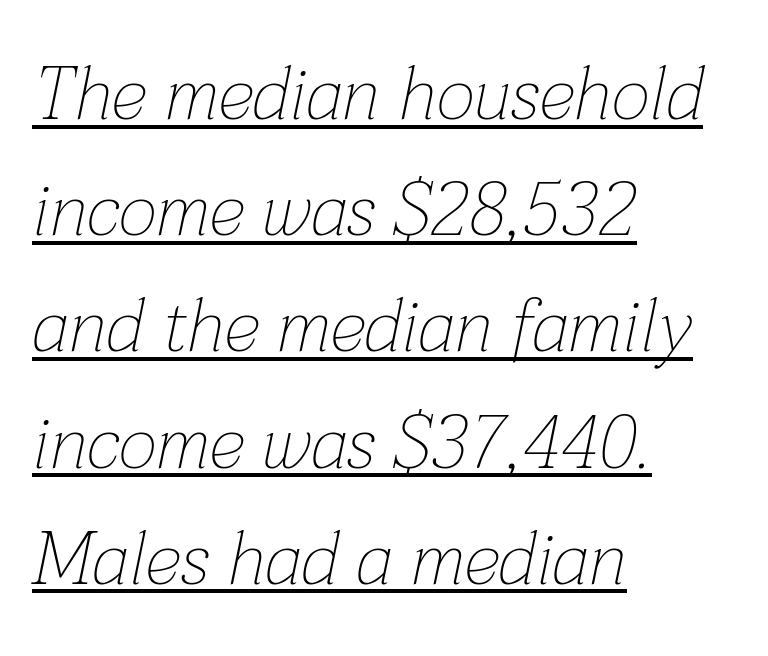
Q: Is the text bold? A: No.
Q: Is the text italic (slanted)? A: Yes, it leans right by about 12 degrees.
Q: Is the text underlined? A: Yes.
Q: How is the paragraph aligned? A: Left-aligned.
Q: Is the spacing between letters normal or unusually wide? A: Normal.
Q: Is the spacing between lines tight, normal or loose? A: Normal.
Q: Width (condensed, normal, or wide)? A: Normal.
Q: Stroke contrast? A: Low.
Q: x-height? A: Medium.
Q: Monospaced? A: No.
